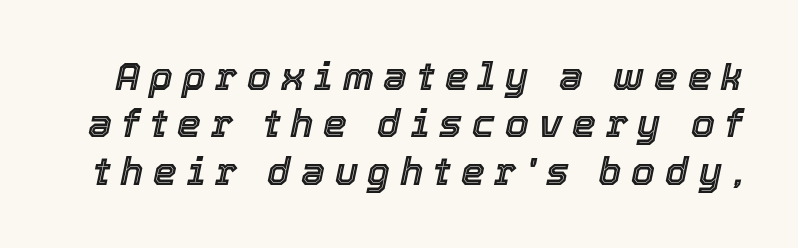
Reading down the column, the eye jumps a familiar distance to each next line. Beneath every word, the page is bare. Looking at the ascenders, they clearly lean. Display-style spreading of the glyphs; the letterfit is very open.
